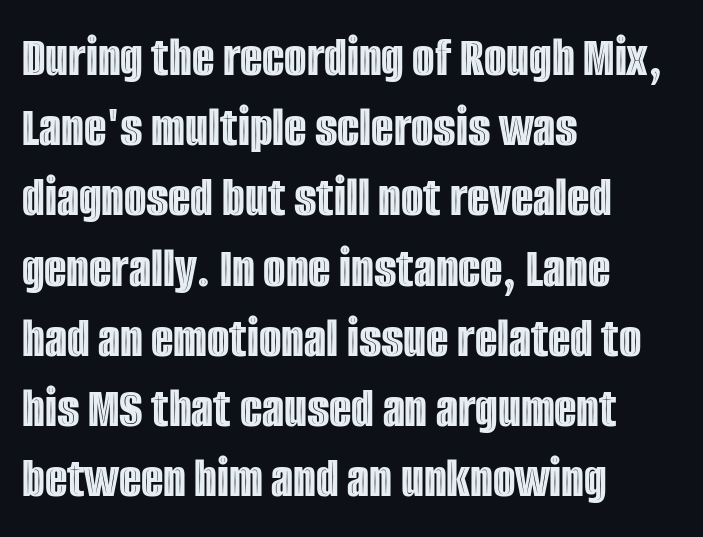
The image shows 58 px condensed type, upright; set left-aligned, line spacing 1.21x, normal letter spacing, not underlined; a large x-height.
